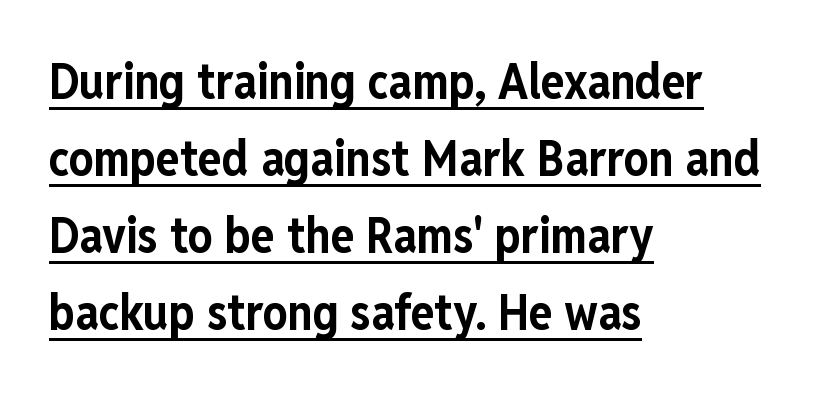
The image shows 49 px bold, condensed sans-serif type, upright; set left-aligned, normal line spacing (1.57x), normal letter spacing, underlined; low stroke contrast and a medium x-height.
